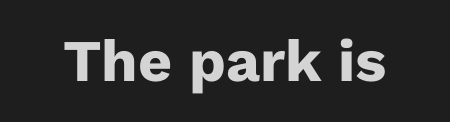
In terms of posture, this sample is upright. Typesetter's note: full bold, strokes at maximum text heaviness. Each word holds together tightly as a unit, with standard inter-letter gaps. The zone under the glyphs is completely vacant.
